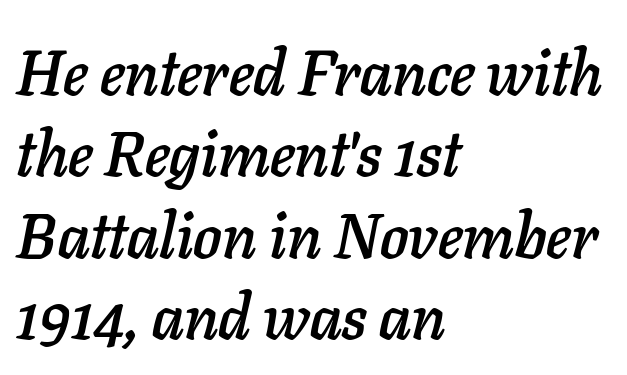
Q: Is the text italic (slanted)? A: Yes, it leans right by about 11 degrees.
Q: Is the text underlined? A: No.
Q: How is the paragraph aligned? A: Left-aligned.
Q: Is the spacing between letters normal or unusually wide? A: Normal.
Q: Is the spacing between lines tight, normal or loose? A: Normal.
Q: Width (condensed, normal, or wide)? A: Normal.
Q: Stroke contrast? A: Low.
Q: x-height? A: Medium.
Q: Monospaced? A: No.
